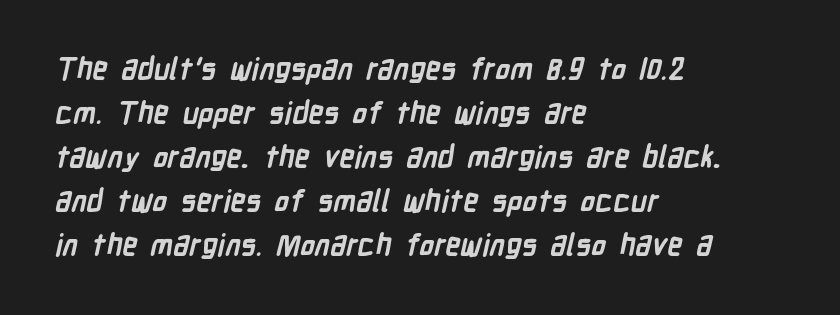
Q: Is the text bold? A: Yes.
Q: Is the typeface a serif or a sans-serif typeface? A: Sans-serif.
Q: Is the text underlined? A: No.
Q: How is the paragraph aligned? A: Left-aligned.
Q: Is the spacing between letters normal or unusually wide? A: Normal.
Q: Is the spacing between lines tight, normal or loose? A: Normal.
Q: Width (condensed, normal, or wide)? A: Condensed.
Q: Stroke contrast? A: Low.
Q: x-height? A: Medium.
Q: Monospaced? A: No.
